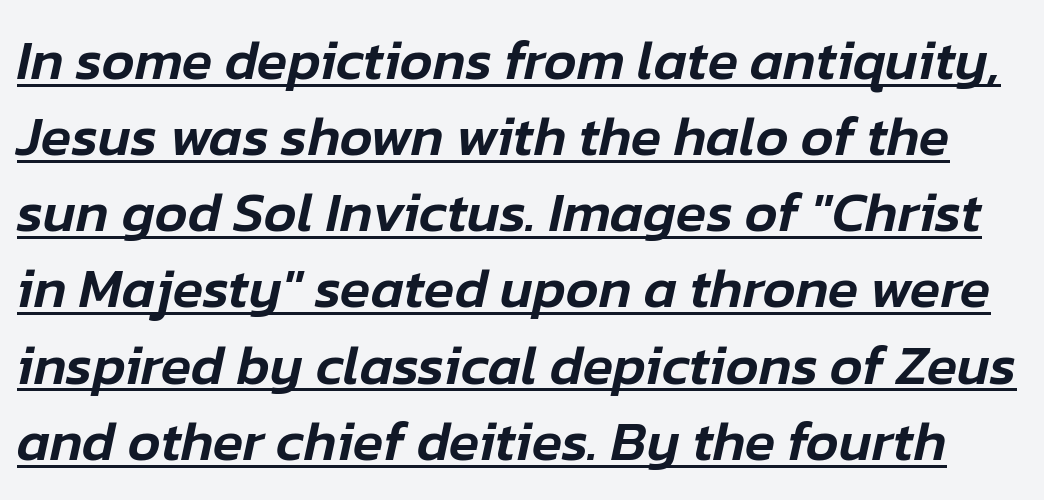
Looks like regular typesetting: each glyph gets only the width it needs. Look at the tracking — it's just the regular setting, nothing added. Reading down the column, the eye jumps a familiar distance to each next line. Beneath each row of characters lies a ruled line. Posture: slanted.
